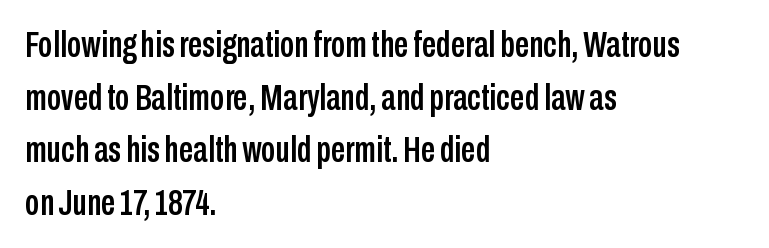
Q: Is the text italic (slanted)? A: No, it is upright.
Q: Is the typeface a serif or a sans-serif typeface? A: Sans-serif.
Q: Is the text underlined? A: No.
Q: How is the paragraph aligned? A: Left-aligned.
Q: Is the spacing between letters normal or unusually wide? A: Normal.
Q: Is the spacing between lines tight, normal or loose? A: Normal.
Q: Width (condensed, normal, or wide)? A: Condensed.
Q: Stroke contrast? A: Low.
Q: x-height? A: Medium.
Q: Monospaced? A: No.
